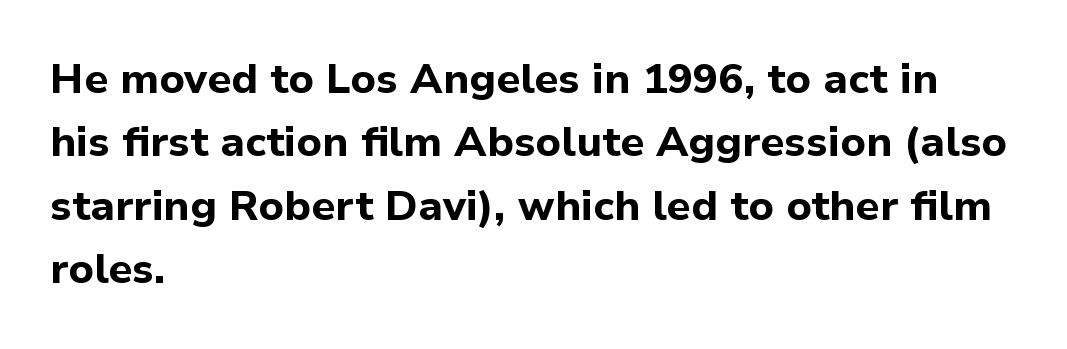
Pretty heavy lettering here — definitely bold. Leading: standard. The compositor pushed each line to the left boundary. Italic? Not at all — the glyphs are vertical. A typesetter would label this face a sans.
